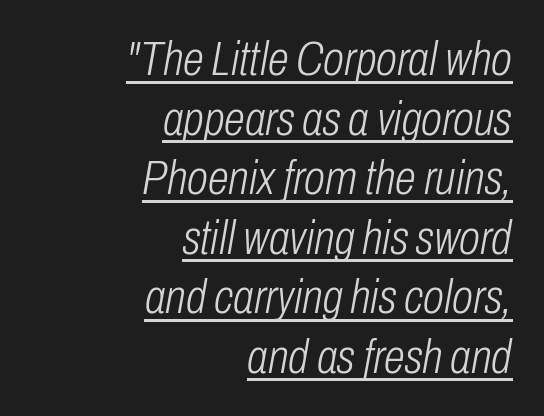
This sample uses plain, unmodified letter spacing. The rendering uses the underline text-decoration. The strokes are not fattened; the text isn't bold. A flush-right, rag-left setting is used for this passage. The rendering uses natural spacing where letterforms have individual widths.
